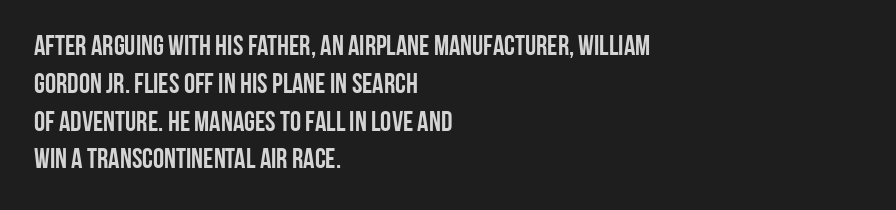
{"serif": "no", "italic": "no", "width": "condensed", "stroke_contrast": "low", "x_height": "large", "monospaced": "no", "underline": "no", "align": "left", "line_spacing": "normal", "line_spacing_ratio": 1.35, "letter_spacing": "normal", "letter_spacing_em": 0.0, "glyph_px": 28}
